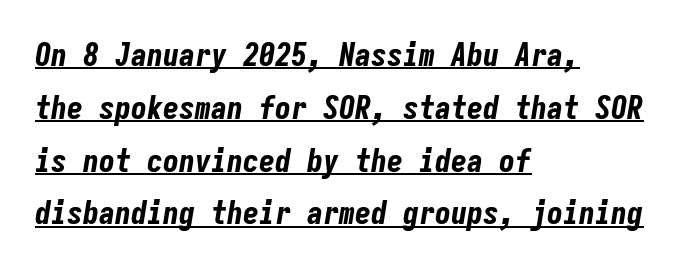
The face used here has a pronounced slope to its letters. The passage shown is underscored from start to finish. A student would call this left alignment; a typographer would say flush left, rag right. These lines are rendered in a fixed-pitch font.
